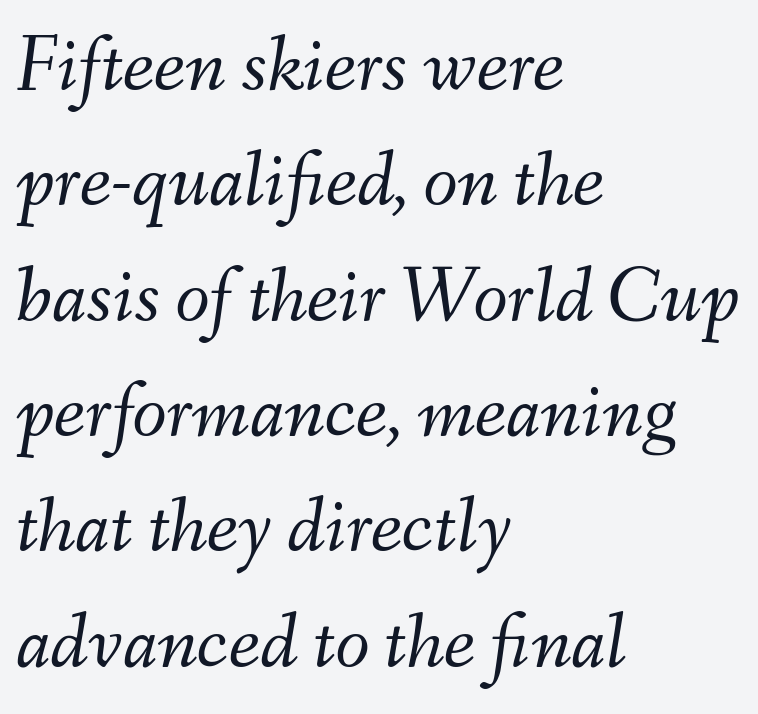
This is oblique type, the kind used for emphasis or titles. Look at the tracking — it's just the regular setting, nothing added. The strokes carry an ordinary text weight at most. The space beneath each line is pristine and unruled. Each new line begins a customary step beneath the previous one.
